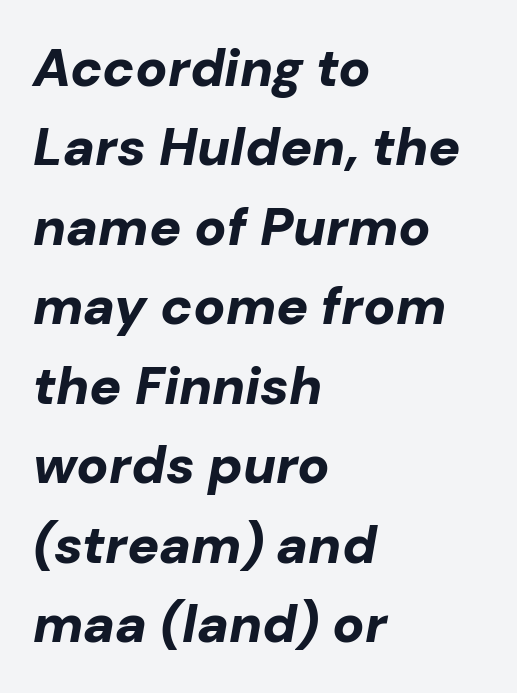
The image shows 53 px bold type, italic (leaning right); set left-aligned, normal line spacing (1.5x), normal letter spacing, not underlined; low stroke contrast and a medium x-height.
